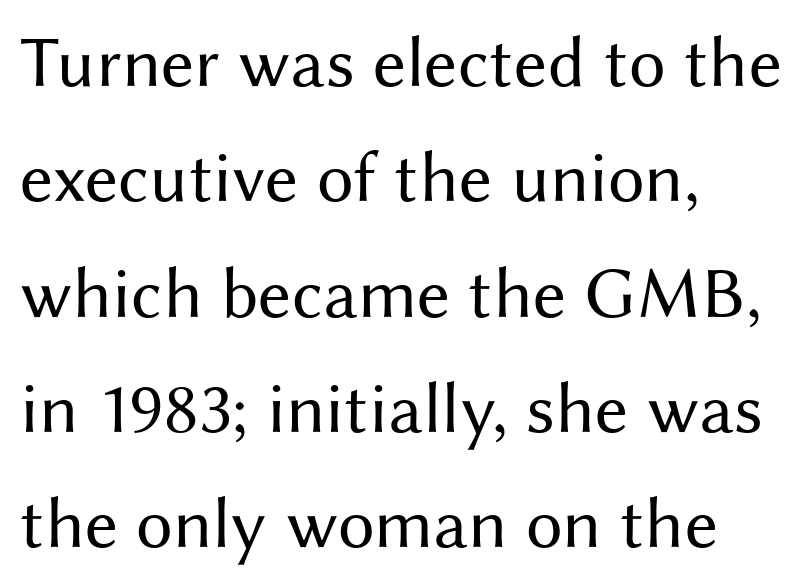
These lines keep a tight, regular rhythm from letter to letter. Serifs: no, the terminals of the letterforms are clean. One-word summary of the alignment: left. Decoration check: the copy has no underline.
